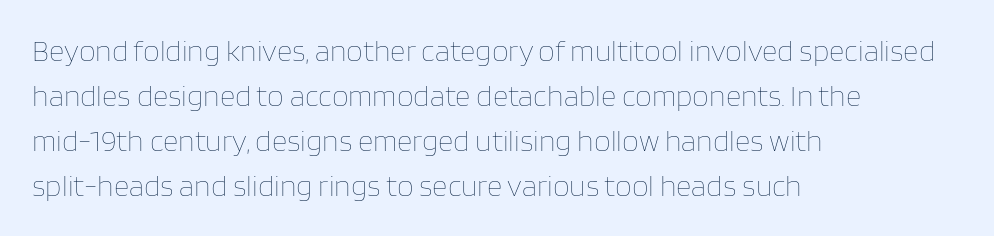
The image shows 30 px thin type, upright; set left-aligned, normal line spacing (1.5x), normal letter spacing, not underlined; low stroke contrast and a large x-height.
